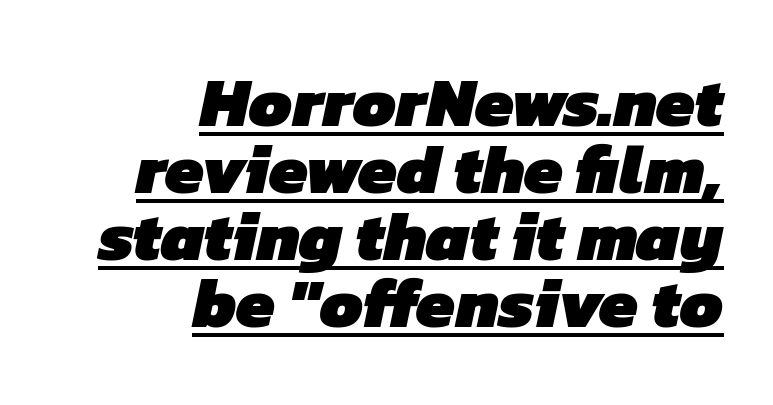
Q: Is the text bold? A: Yes.
Q: Is the typeface a serif or a sans-serif typeface? A: Sans-serif.
Q: Is the text underlined? A: Yes.
Q: How is the paragraph aligned? A: Right-aligned.
Q: Is the spacing between letters normal or unusually wide? A: Normal.
Q: Is the spacing between lines tight, normal or loose? A: Tight.
Q: Width (condensed, normal, or wide)? A: Normal.
Q: Stroke contrast? A: Low.
Q: x-height? A: Medium.
Q: Monospaced? A: No.
